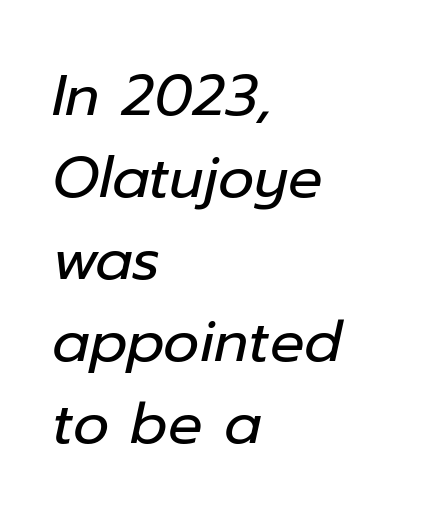
Q: Is the text bold? A: No.
Q: Is the text italic (slanted)? A: Yes, it leans right by about 12 degrees.
Q: Is the text underlined? A: No.
Q: How is the paragraph aligned? A: Left-aligned.
Q: Is the spacing between letters normal or unusually wide? A: Normal.
Q: Is the spacing between lines tight, normal or loose? A: Normal.
Q: Width (condensed, normal, or wide)? A: Normal.
Q: Stroke contrast? A: Low.
Q: x-height? A: Medium.
Q: Monospaced? A: No.
